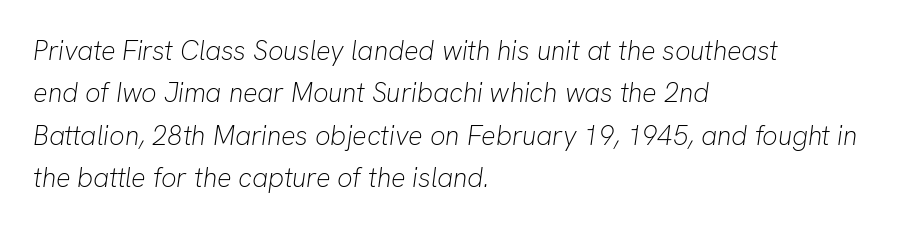
The image shows 27 px text type, italic (leaning right); set left-aligned, normal line spacing (1.57x), normal letter spacing, not underlined.
